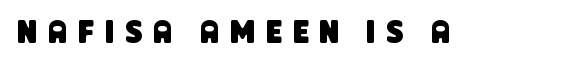
The rendering uses natural spacing where letterforms have individual widths. This rendering employs a face without finishing strokes, i.e., a sans-serif. Decoration check: the copy has no underline. There is plenty of visible air inserted between adjacent glyphs.
